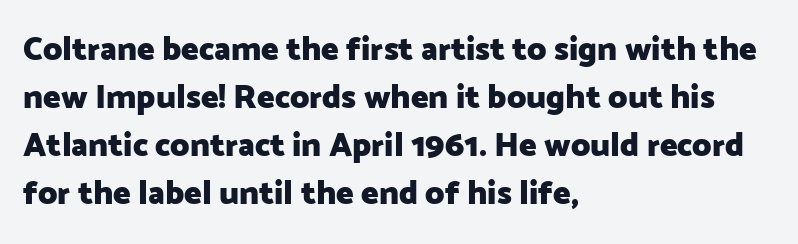
The sample has been set heavy, in full bold. The passage shown has conventional tracking throughout. Here the designer chose a conventional face with non-uniform glyph widths. Reading down the column, the eye jumps a familiar distance to each next line. Quick note: underline off.
